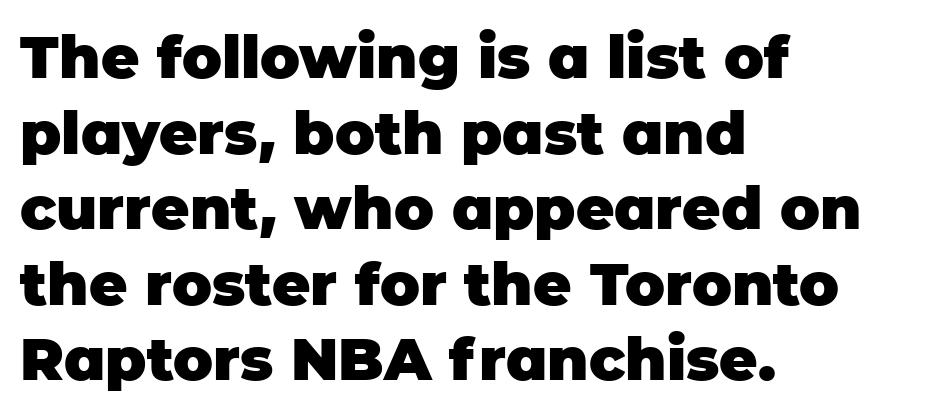
The image shows 59 px heavy sans-serif type, upright; set left-aligned, normal line spacing (1.28x), normal letter spacing, not underlined; low stroke contrast and a large x-height.
